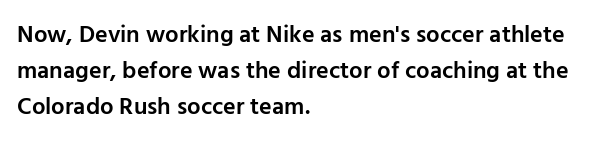
{"italic": "no", "bold": "semi", "underline": "no", "align": "left", "line_spacing": "normal", "line_spacing_ratio": 1.51, "letter_spacing": "normal", "letter_spacing_em": 0.0, "glyph_px": 24}
